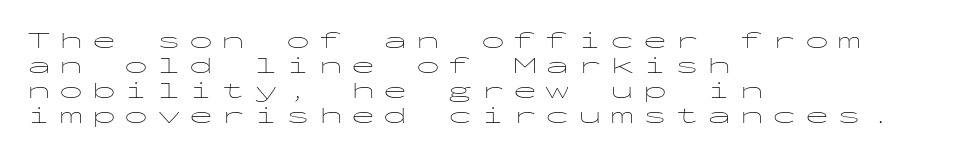
A student would call this left alignment; a typographer would say flush left, rag right. The lettering stays uniformly vertical, giving the passage a roman look. Underlining? Definitely not there. The face looks like a standard text weight, possibly lighter. Very little white space separates one row of letters from the next.
